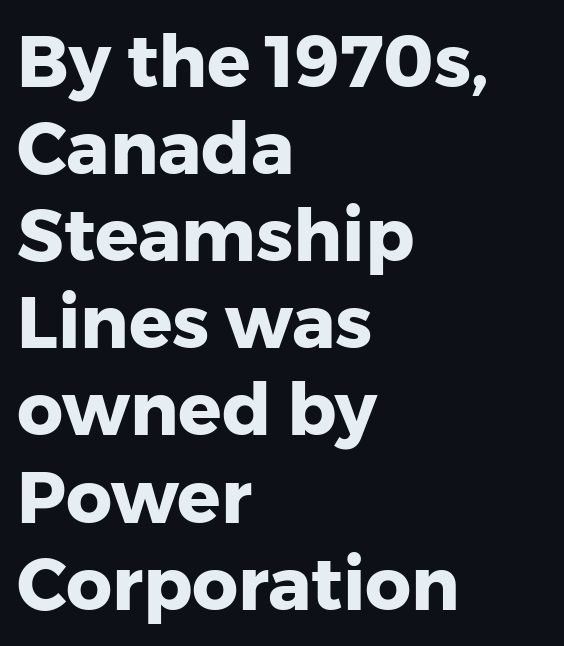
These lines are rendered in a variable-pitch font. The specimen reads as upright at a glance. Between one letter and the next there's only the usual sliver of space. Examine the stroke ends and you'll find no serifs. Summary of weight: heavy, a full bold.
